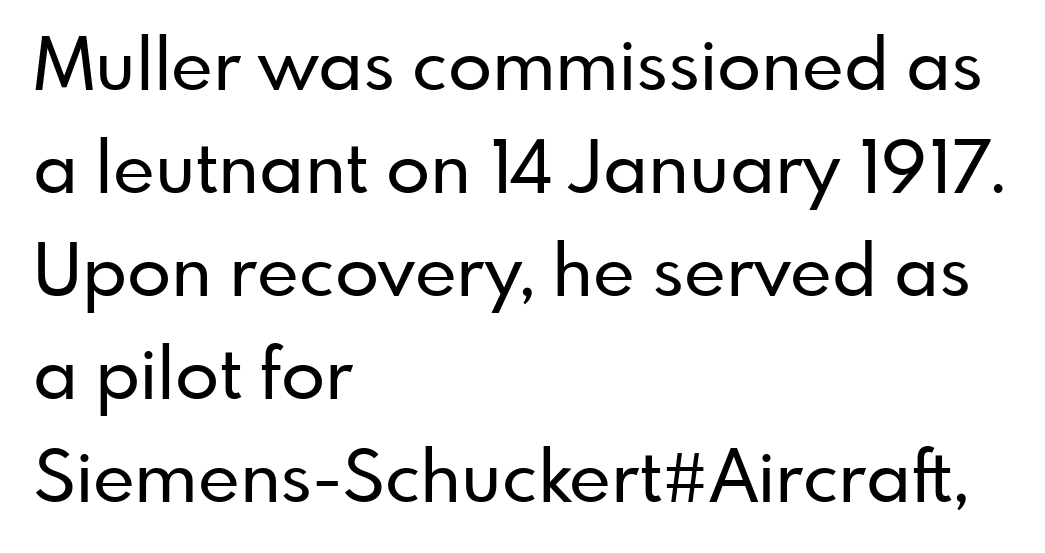
Q: Is the text italic (slanted)? A: No, it is upright.
Q: Is the typeface a serif or a sans-serif typeface? A: Sans-serif.
Q: Is the text underlined? A: No.
Q: How is the paragraph aligned? A: Left-aligned.
Q: Is the spacing between letters normal or unusually wide? A: Normal.
Q: Is the spacing between lines tight, normal or loose? A: Normal.
Q: Width (condensed, normal, or wide)? A: Normal.
Q: Stroke contrast? A: Low.
Q: x-height? A: Small.
Q: Monospaced? A: No.
